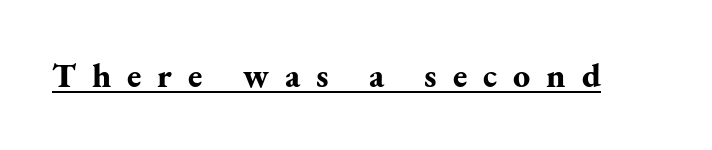
The image shows 34 px bold serif type, upright; set unusually wide letter spacing (+0.47 em), underlined; medium stroke contrast and a small x-height.
